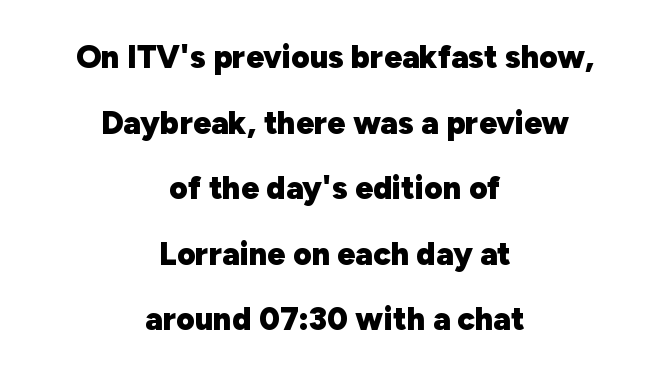
Q: Is the text bold? A: Yes.
Q: Is the text italic (slanted)? A: No, it is upright.
Q: Is the typeface a serif or a sans-serif typeface? A: Sans-serif.
Q: Is the text underlined? A: No.
Q: How is the paragraph aligned? A: Centered.
Q: Is the spacing between letters normal or unusually wide? A: Normal.
Q: Is the spacing between lines tight, normal or loose? A: Loose.
Q: Width (condensed, normal, or wide)? A: Normal.
Q: Stroke contrast? A: Low.
Q: x-height? A: Medium.
Q: Monospaced? A: No.
